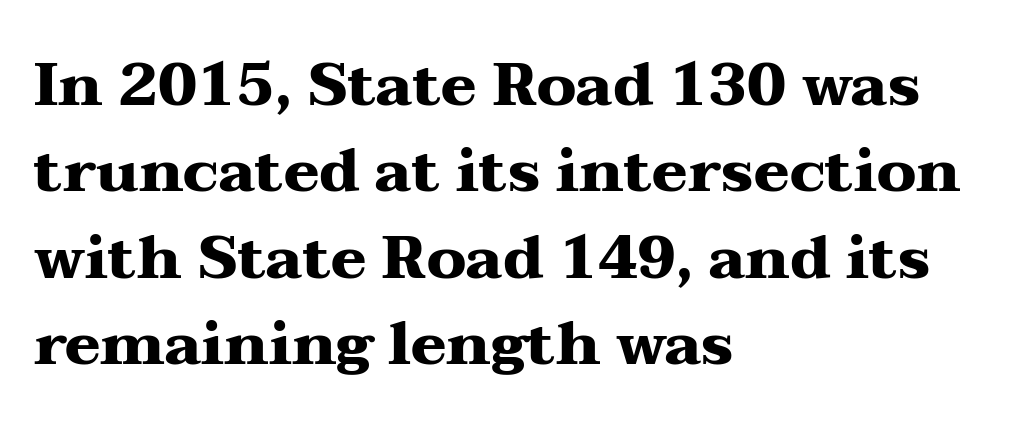
The image shows 60 px heavy, wide serif type, upright; set left-aligned, normal line spacing (1.44x), normal letter spacing, not underlined; medium stroke contrast and a medium x-height.
